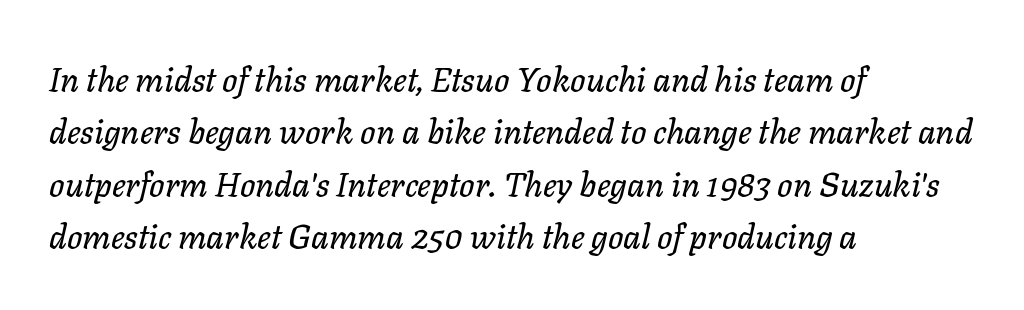
{"italic": "yes", "lean": "right", "slant_degrees": 11, "width": "normal", "stroke_contrast": "low", "x_height": "medium", "monospaced": "no", "underline": "no", "align": "left", "line_spacing": "normal", "line_spacing_ratio": 1.54, "letter_spacing": "normal", "letter_spacing_em": 0.0, "glyph_px": 34}
